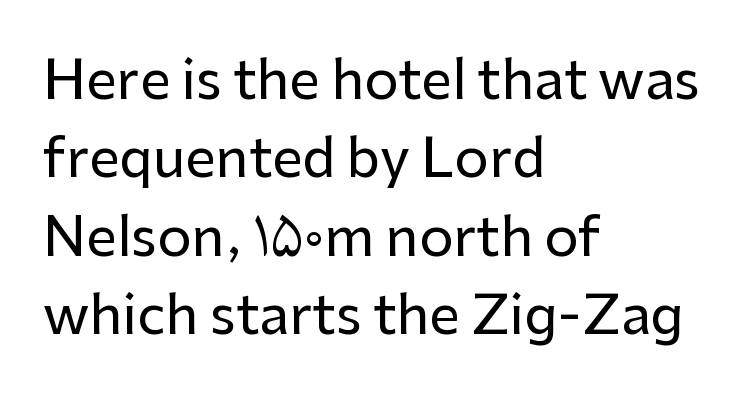
{"serif": "no", "italic": "no", "width": "normal", "stroke_contrast": "low", "x_height": "medium", "monospaced": "no", "underline": "no", "align": "left", "line_spacing": "normal", "line_spacing_ratio": 1.45, "letter_spacing": "normal", "letter_spacing_em": 0.0, "glyph_px": 54}
